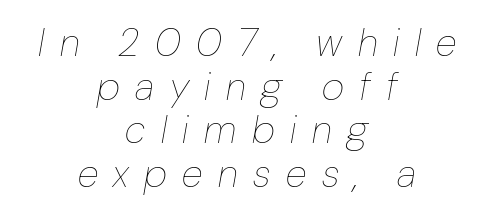
The image shows 39 px thin, condensed type, italic (leaning right); set centered, tight line spacing (1.12x), unusually wide letter spacing (+0.4 em), not underlined; low stroke contrast and a medium x-height.
